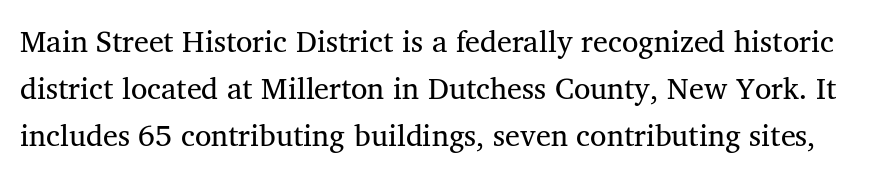
Q: Is the text bold? A: No.
Q: Is the text italic (slanted)? A: No, it is upright.
Q: Is the typeface a serif or a sans-serif typeface? A: Serif.
Q: Is the text underlined? A: No.
Q: Is the spacing between letters normal or unusually wide? A: Normal.
Q: Is the spacing between lines tight, normal or loose? A: Normal.
Q: Width (condensed, normal, or wide)? A: Normal.
Q: Stroke contrast? A: Medium.
Q: x-height? A: Medium.
Q: Monospaced? A: No.
